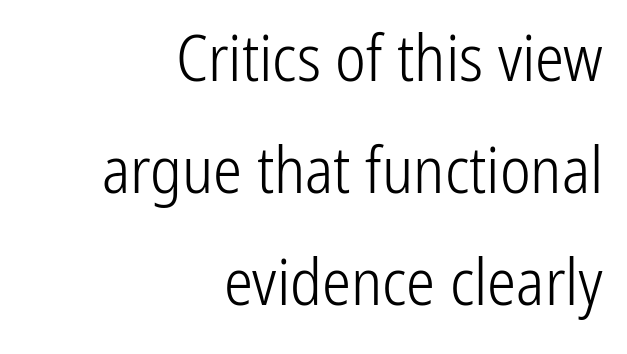
{"serif": "no", "italic": "no", "bold": "no", "weight": "light", "width": "condensed", "stroke_contrast": "low", "x_height": "medium", "monospaced": "no", "underline": "no", "align": "right", "line_spacing_ratio": 1.72, "letter_spacing": "normal", "letter_spacing_em": 0.0, "glyph_px": 65}
